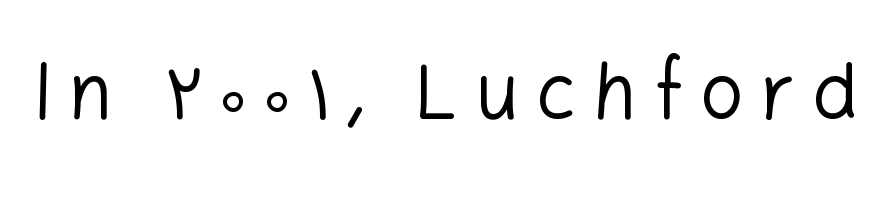
{"serif": "no", "italic": "no", "bold": "no", "weight": "regular", "width": "normal", "stroke_contrast": "low", "x_height": "medium", "monospaced": "no", "underline": "no", "letter_spacing": "wide", "letter_spacing_em": 0.21, "glyph_px": 77}
